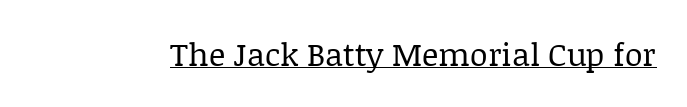
Standard letterfit; no display-style spreading of the glyphs. Looks like regular typesetting: each glyph gets only the width it needs. Notice how the stems are strictly vertical — no italics here. This rendering features underlined lettering. The font family rendered here belongs to the serif group.
